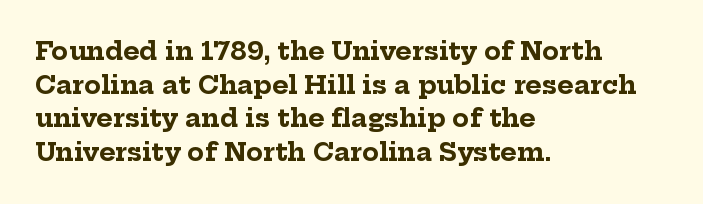
Q: Is the text bold? A: Yes.
Q: Is the text italic (slanted)? A: No, it is upright.
Q: Is the text underlined? A: No.
Q: How is the paragraph aligned? A: Left-aligned.
Q: Is the spacing between letters normal or unusually wide? A: Normal.
Q: Is the spacing between lines tight, normal or loose? A: Normal.
